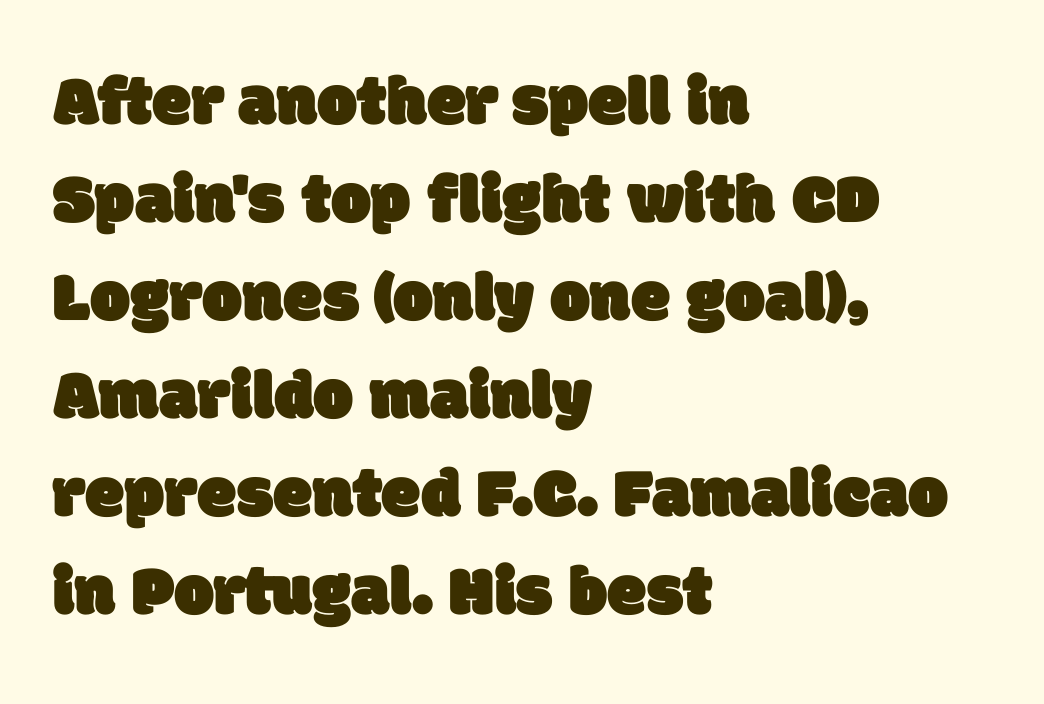
Q: Is the typeface a serif or a sans-serif typeface? A: Sans-serif.
Q: Is the text underlined? A: No.
Q: How is the paragraph aligned? A: Left-aligned.
Q: Is the spacing between letters normal or unusually wide? A: Normal.
Q: Is the spacing between lines tight, normal or loose? A: Normal.
Q: Width (condensed, normal, or wide)? A: Normal.
Q: Stroke contrast? A: Low.
Q: x-height? A: Large.
Q: Monospaced? A: No.
